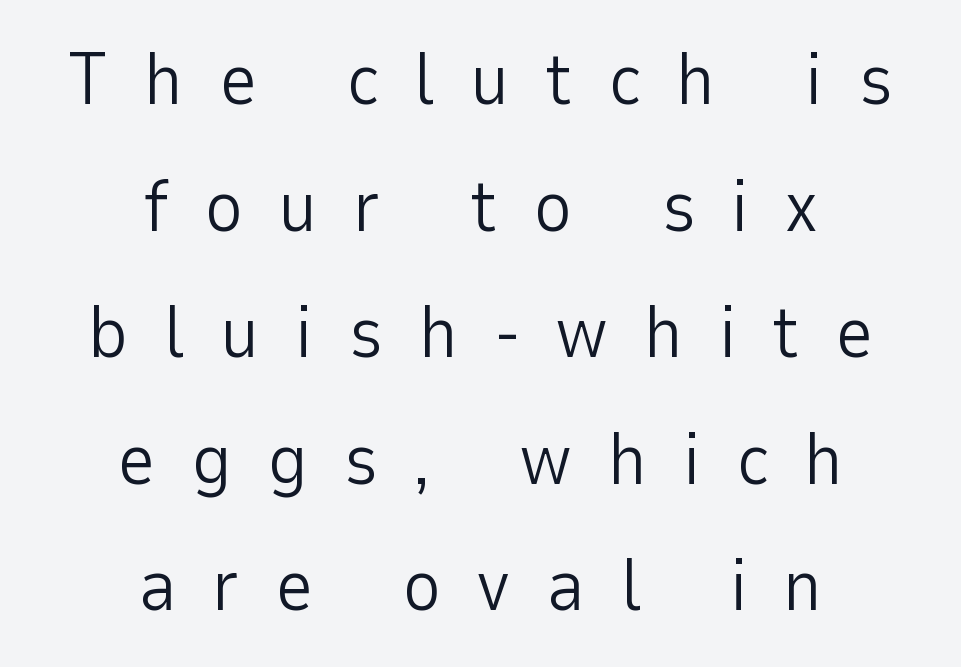
The image shows 74 px light sans-serif type, upright; set centered, line spacing 1.71x, unusually wide letter spacing (+0.48 em), not underlined; low stroke contrast and a medium x-height.
